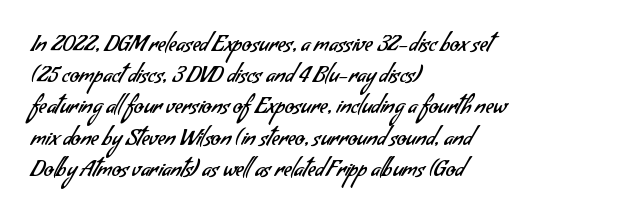
Words float on clear page, feet unadorned. Nobody touched the tracking dial on this one. Letters have the restrained weight of plain body copy at most. Every row of glyphs begins at an identical x-position on the left.
